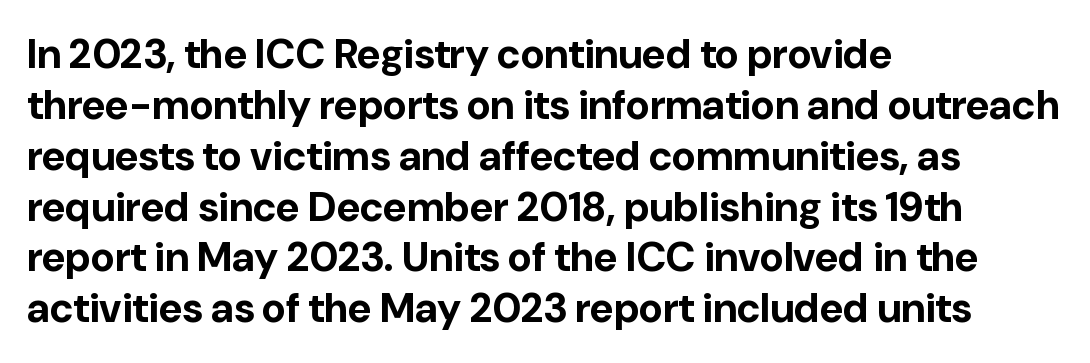
Q: Is the text bold? A: Yes.
Q: Is the text italic (slanted)? A: No, it is upright.
Q: Is the typeface a serif or a sans-serif typeface? A: Sans-serif.
Q: Is the text underlined? A: No.
Q: How is the paragraph aligned? A: Left-aligned.
Q: Is the spacing between letters normal or unusually wide? A: Normal.
Q: Width (condensed, normal, or wide)? A: Normal.
Q: Stroke contrast? A: Low.
Q: x-height? A: Medium.
Q: Monospaced? A: No.
